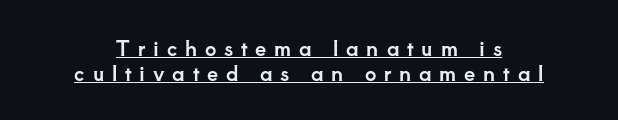
Q: Is the text italic (slanted)? A: No, it is upright.
Q: Is the text underlined? A: Yes.
Q: How is the paragraph aligned? A: Centered.
Q: Is the spacing between letters normal or unusually wide? A: Unusually wide.
Q: Is the spacing between lines tight, normal or loose? A: Normal.
